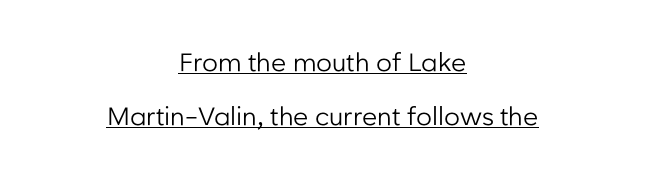
Q: Is the text bold? A: No.
Q: Is the text italic (slanted)? A: No, it is upright.
Q: Is the text underlined? A: Yes.
Q: How is the paragraph aligned? A: Centered.
Q: Is the spacing between letters normal or unusually wide? A: Normal.
Q: Is the spacing between lines tight, normal or loose? A: Loose.
